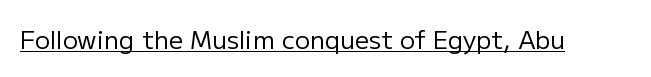
{"italic": "no", "bold": "no", "underline": "yes", "letter_spacing": "normal", "letter_spacing_em": 0.0, "glyph_px": 25}
